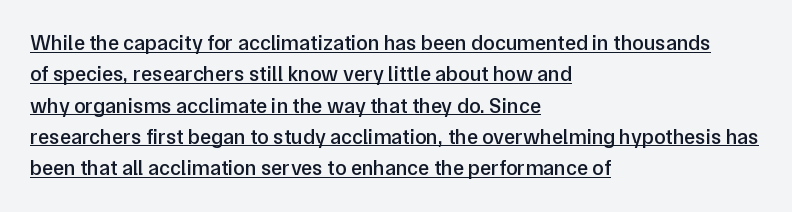
Q: Is the text bold? A: Semi-bold.
Q: Is the text italic (slanted)? A: No, it is upright.
Q: Is the text underlined? A: Yes.
Q: How is the paragraph aligned? A: Left-aligned.
Q: Is the spacing between letters normal or unusually wide? A: Normal.
Q: Is the spacing between lines tight, normal or loose? A: Normal.
